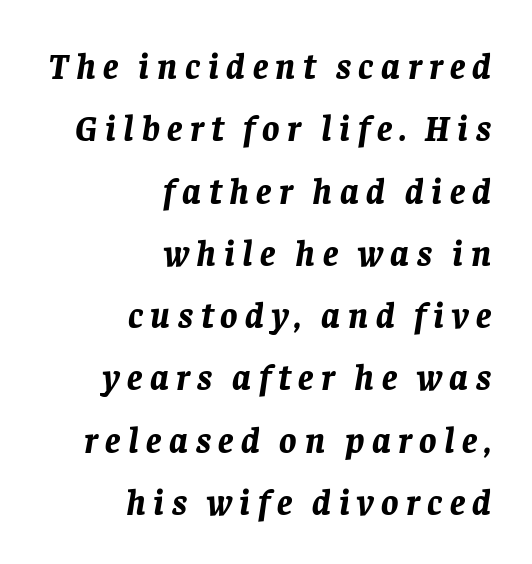
The image shows 36 px bold type, italic (leaning right); set right-aligned, line spacing 1.73x, unusually wide letter spacing (+0.21 em), not underlined; low stroke contrast and a large x-height.
